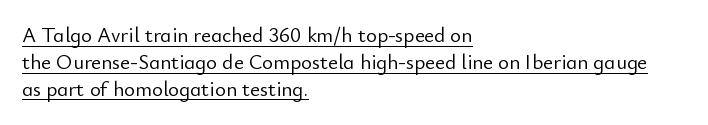
Notice how descenders clear the ascenders below comfortably — that's standard leading. Quick note: underline on. Italic? Not at all — the glyphs are vertical. Does extra space separate the letters? No, they use regular spacing.
